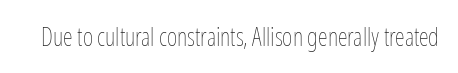
{"italic": "no", "bold": "no", "underline": "no", "letter_spacing": "normal", "letter_spacing_em": 0.0, "glyph_px": 25}
